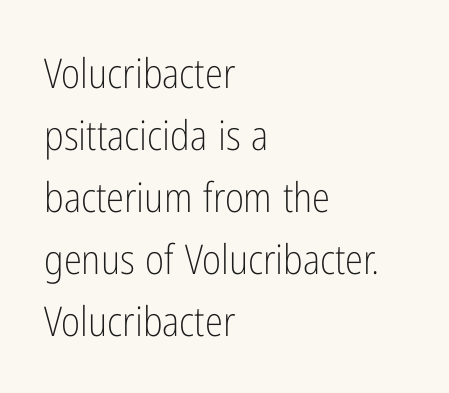
Rule under the text: the space is simply empty. If you drew a line through each stem, it would be perfectly vertical. The line-height multiplier appears to be the usual default. On a weight scale, this lands at 450 or below. Varying glyph widths throughout — classic text-font behaviour.
